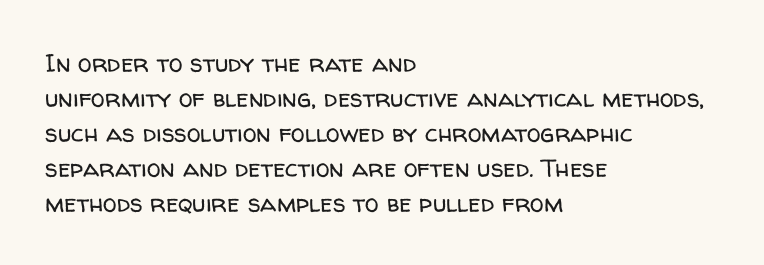
{"italic": "no", "bold": "no", "underline": "no", "align": "left", "line_spacing": "normal", "line_spacing_ratio": 1.4, "letter_spacing": "normal", "letter_spacing_em": 0.0, "glyph_px": 25}
